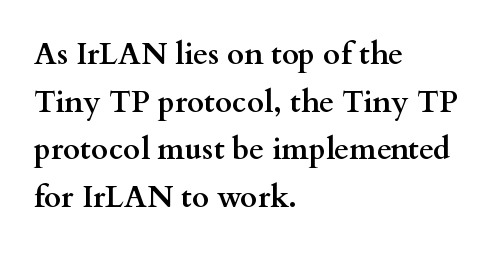
The image shows 30 px semibold, wide serif type, upright; set left-aligned, normal line spacing (1.59x), normal letter spacing, not underlined; medium stroke contrast and a small x-height.
